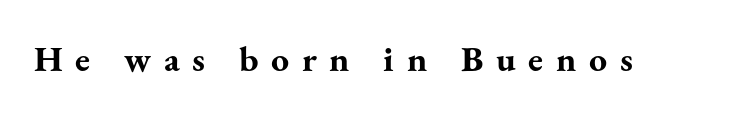
{"serif": "yes", "italic": "no", "bold": "yes", "weight": "bold", "width": "normal", "stroke_contrast": "medium", "x_height": "small", "monospaced": "no", "underline": "no", "letter_spacing": "wide", "letter_spacing_em": 0.35, "glyph_px": 36}
